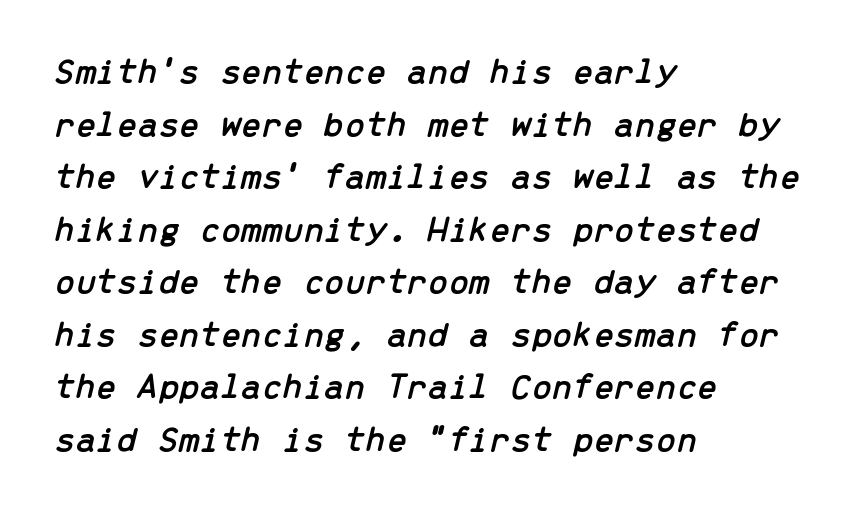
Honestly, the letter spacing is just normal — you wouldn't notice it. Is this a fixed-width face? Yes — each glyph sits in an identical cell. Descender tails drop into unmarked territory. These lines sit exactly where default settings would place them. This sample is left-justified, so line endings fall wherever the words run out.
